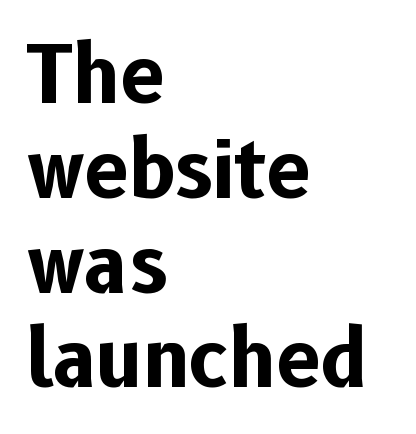
Q: Is the text bold? A: Yes.
Q: Is the text italic (slanted)? A: No, it is upright.
Q: Is the typeface a serif or a sans-serif typeface? A: Sans-serif.
Q: Is the text underlined? A: No.
Q: How is the paragraph aligned? A: Left-aligned.
Q: Is the spacing between letters normal or unusually wide? A: Normal.
Q: Width (condensed, normal, or wide)? A: Normal.
Q: Stroke contrast? A: Low.
Q: x-height? A: Medium.
Q: Monospaced? A: No.
